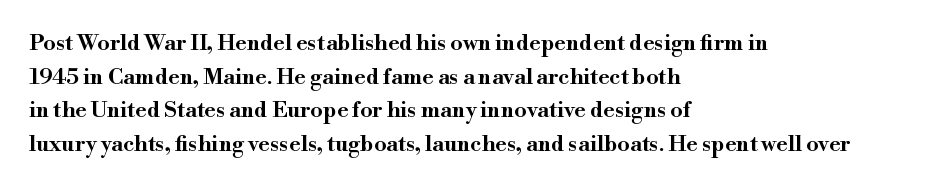
One glance says typical: line gaps are just what's usual. The letters stand upright; this is a roman face. The gap between lines stays unmarked. These lines keep a tight, regular rhythm from letter to letter. Casual observation: everything's shoved over to the left.
